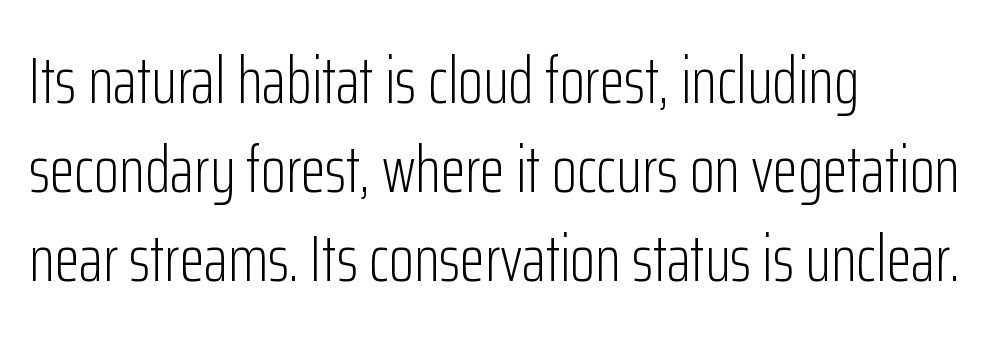
Q: Is the text bold? A: No.
Q: Is the text italic (slanted)? A: No, it is upright.
Q: Is the typeface a serif or a sans-serif typeface? A: Sans-serif.
Q: Is the text underlined? A: No.
Q: How is the paragraph aligned? A: Left-aligned.
Q: Is the spacing between letters normal or unusually wide? A: Normal.
Q: Is the spacing between lines tight, normal or loose? A: Normal.
Q: Width (condensed, normal, or wide)? A: Condensed.
Q: Stroke contrast? A: Low.
Q: x-height? A: Medium.
Q: Monospaced? A: No.
